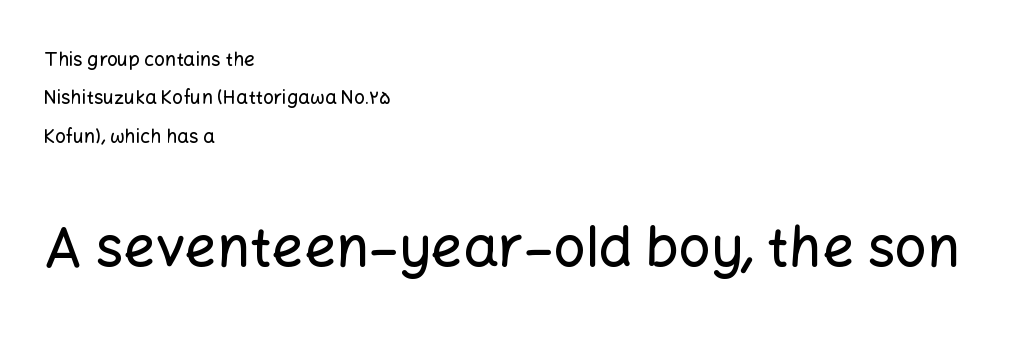
Q: Is the text italic (slanted)? A: No, it is upright.
Q: Is the typeface a serif or a sans-serif typeface? A: Sans-serif.
Q: Is the text underlined? A: No.
Q: How is the paragraph aligned? A: Left-aligned.
Q: Is the spacing between letters normal or unusually wide? A: Normal.
Q: Is the spacing between lines tight, normal or loose? A: Loose.
Q: Which block of text is set in a larger size, the first (top) or the second (bottom)? A: The second (bottom) one.
Q: Width (condensed, normal, or wide)? A: Normal.
Q: Stroke contrast? A: Low.
Q: x-height? A: Medium.
Q: Monospaced? A: No.
